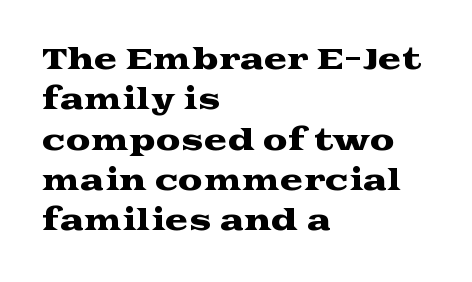
Q: Is the text italic (slanted)? A: No, it is upright.
Q: Is the typeface a serif or a sans-serif typeface? A: Serif.
Q: Is the text underlined? A: No.
Q: How is the paragraph aligned? A: Left-aligned.
Q: Is the spacing between letters normal or unusually wide? A: Normal.
Q: Is the spacing between lines tight, normal or loose? A: Normal.
Q: Width (condensed, normal, or wide)? A: Wide.
Q: Stroke contrast? A: Medium.
Q: x-height? A: Medium.
Q: Monospaced? A: No.
